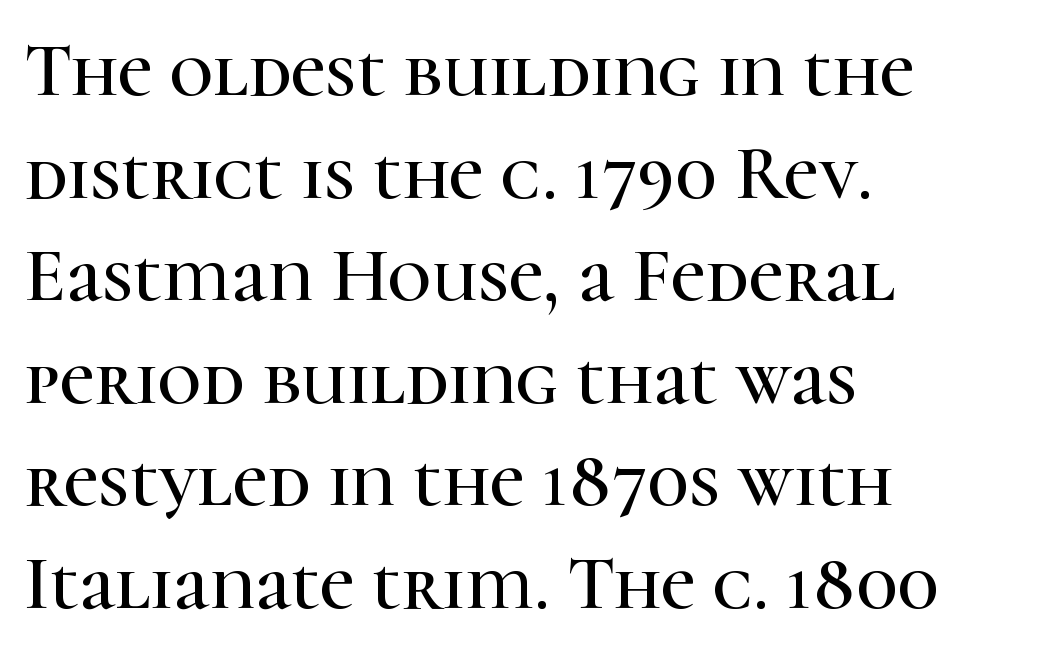
Q: Is the text italic (slanted)? A: No, it is upright.
Q: Is the typeface a serif or a sans-serif typeface? A: Serif.
Q: Is the text underlined? A: No.
Q: How is the paragraph aligned? A: Left-aligned.
Q: Is the spacing between letters normal or unusually wide? A: Normal.
Q: Is the spacing between lines tight, normal or loose? A: Normal.
Q: Width (condensed, normal, or wide)? A: Normal.
Q: Stroke contrast? A: High.
Q: x-height? A: Medium.
Q: Monospaced? A: No.
